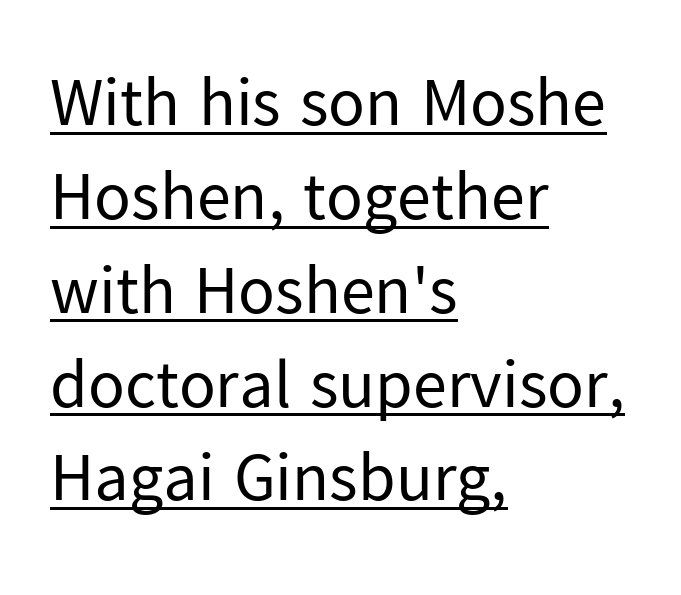
Upright lettering throughout. The passage shown is not bold in any degree. Glance below the letters and you will spot a drawn line. In terms of leading, this rendering sits right in the middle. Note: no serifs on the glyphs.
